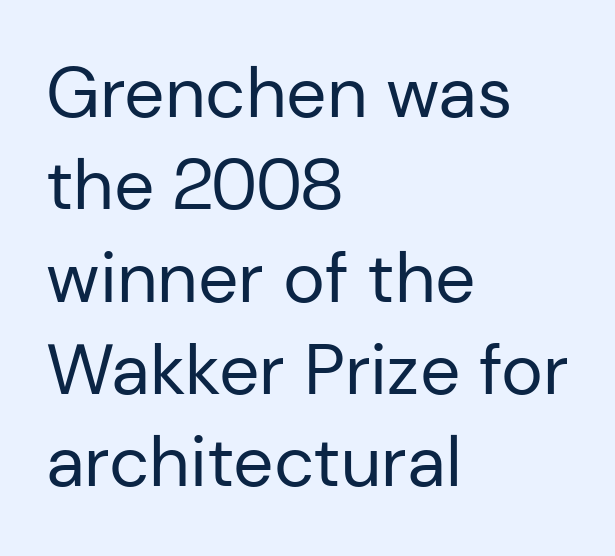
Q: Is the text bold? A: No.
Q: Is the text italic (slanted)? A: No, it is upright.
Q: Is the typeface a serif or a sans-serif typeface? A: Sans-serif.
Q: Is the text underlined? A: No.
Q: How is the paragraph aligned? A: Left-aligned.
Q: Is the spacing between letters normal or unusually wide? A: Normal.
Q: Is the spacing between lines tight, normal or loose? A: Normal.
Q: Width (condensed, normal, or wide)? A: Normal.
Q: Stroke contrast? A: Low.
Q: x-height? A: Medium.
Q: Monospaced? A: No.
